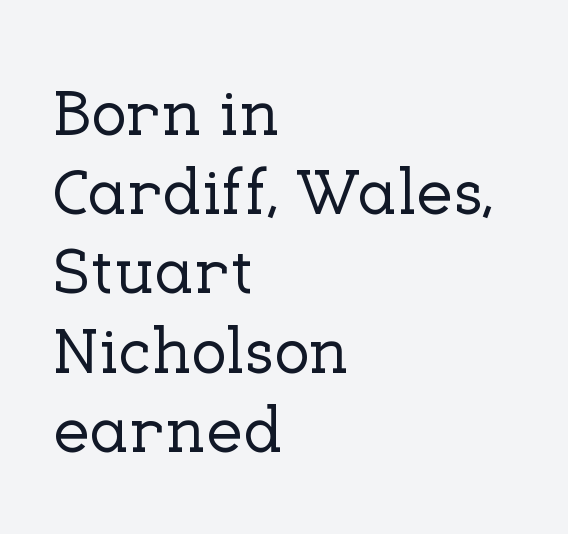
Each word holds together tightly as a unit, with standard inter-letter gaps. Do the characters align in a grid? No, the font is proportional. Reading down the block, your eye returns to a fixed left position each line. The string is rendered with underlining switched off. These lines are composed in type with serifs.
